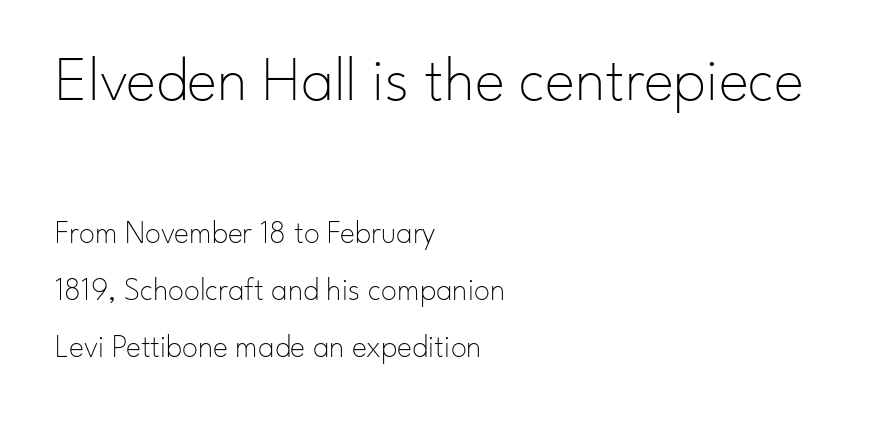
Q: Is the text bold? A: No.
Q: Is the text italic (slanted)? A: No, it is upright.
Q: Is the typeface a serif or a sans-serif typeface? A: Sans-serif.
Q: Is the text underlined? A: No.
Q: How is the paragraph aligned? A: Left-aligned.
Q: Is the spacing between letters normal or unusually wide? A: Normal.
Q: Which block of text is set in a larger size, the first (top) or the second (bottom)? A: The first (top) one.
Q: Width (condensed, normal, or wide)? A: Normal.
Q: Stroke contrast? A: Low.
Q: x-height? A: Small.
Q: Monospaced? A: No.
